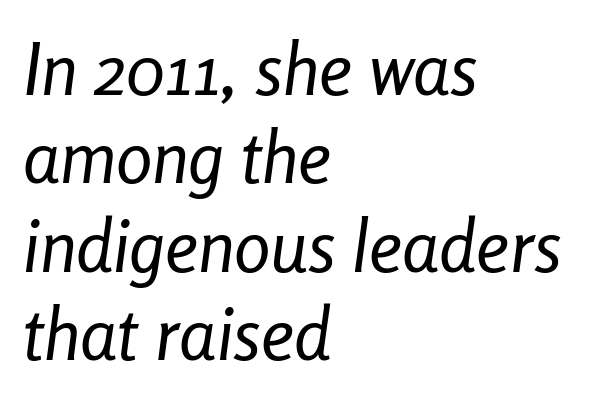
Looks like regular typesetting: each glyph gets only the width it needs. Line beginnings align vertically; line endings do not. The strokes are not fattened; the text isn't bold. The letters are slanted; this is an italic face. The rendering keeps characters at their native spacing. Each row of text sits above clean, open space.
